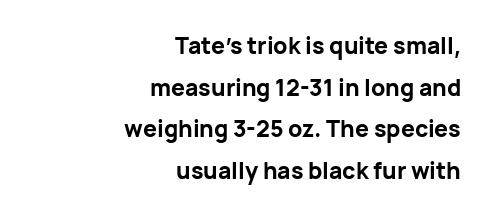
The glyphs are unaccompanied by any horizontal stroke below them. Does extra space separate the letters? No, they use regular spacing. Teacher's note: observe the even right margin — that is flush-right alignment. A dark, heavy texture on the line: the type is bold. Posture: straight, roman, zero tilt.
